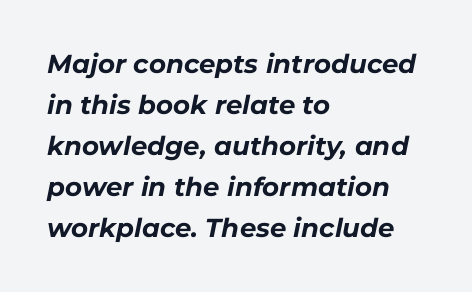
{"italic": "yes", "lean": "right", "slant_degrees": 11, "bold": "yes", "underline": "no", "align": "left", "line_spacing": "normal", "line_spacing_ratio": 1.58, "letter_spacing": "normal", "letter_spacing_em": 0.0, "glyph_px": 26}
